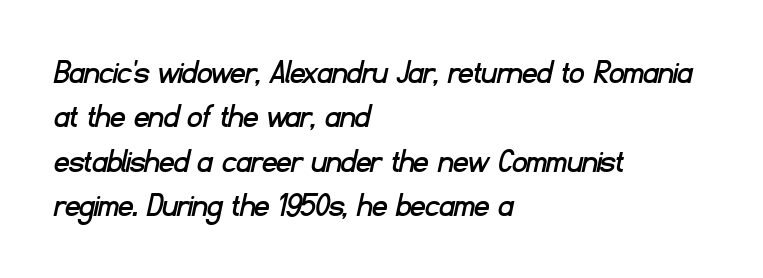
{"serif": "no", "width": "normal", "stroke_contrast": "low", "x_height": "small", "monospaced": "no", "underline": "no", "align": "left", "line_spacing_ratio": 1.23, "letter_spacing": "normal", "letter_spacing_em": 0.0, "glyph_px": 36}
